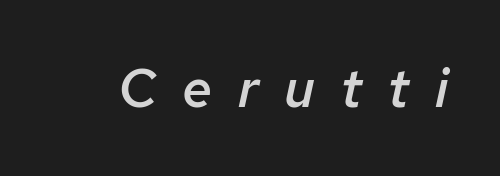
The image shows 54 px semibold type, italic (leaning right); set unusually wide letter spacing (+0.47 em), not underlined; low stroke contrast and a medium x-height.
